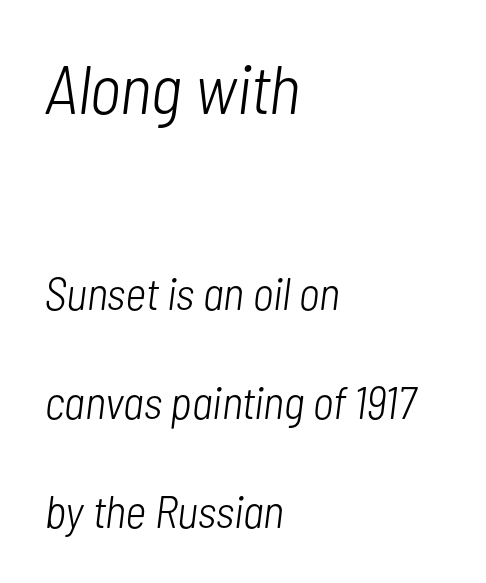
The image shows 69 px light, condensed type, italic (leaning right); set left-aligned, loose line spacing (2.37x), normal letter spacing, not underlined; the first (top) block is 1.5x larger; low stroke contrast and a medium x-height.
